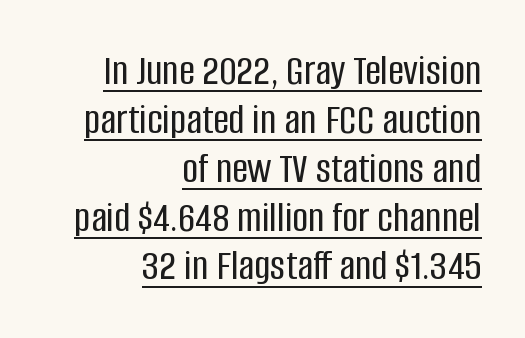
The image shows 44 px condensed sans-serif type, upright; set right-aligned, tight line spacing (1.11x), normal letter spacing, underlined; low stroke contrast and a large x-height.
